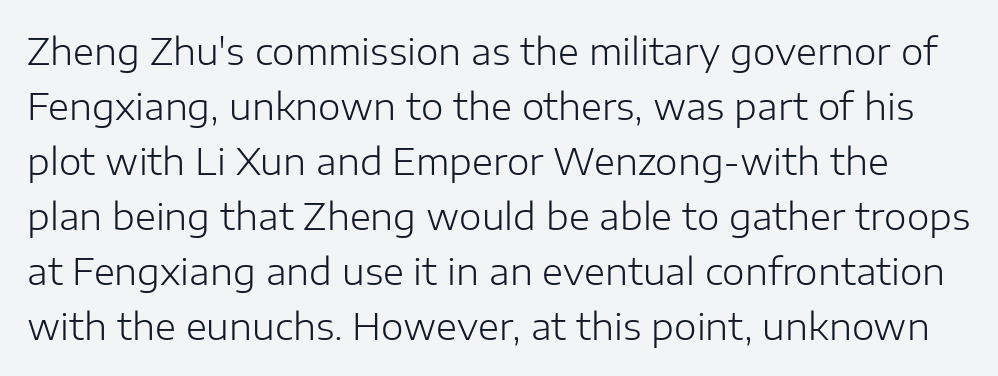
Q: Is the text bold? A: No.
Q: Is the text italic (slanted)? A: No, it is upright.
Q: Is the typeface a serif or a sans-serif typeface? A: Sans-serif.
Q: Is the text underlined? A: No.
Q: Is the spacing between letters normal or unusually wide? A: Normal.
Q: Is the spacing between lines tight, normal or loose? A: Normal.
Q: Width (condensed, normal, or wide)? A: Normal.
Q: Stroke contrast? A: Low.
Q: x-height? A: Medium.
Q: Monospaced? A: No.
